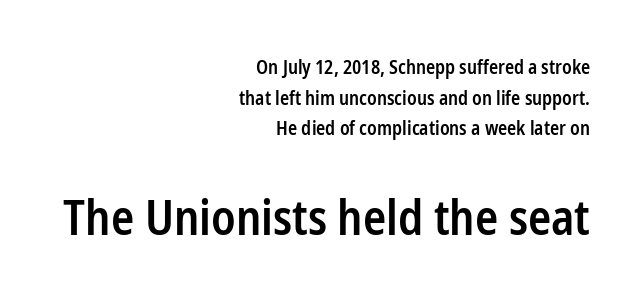
You can tell it's not italic because the verticals are truly vertical. This sample uses a sans-serif face. The emphasis by scale lands on block number two, below. The typesetting leans somewhat heavy: a semibold. Alignment: flush right.
